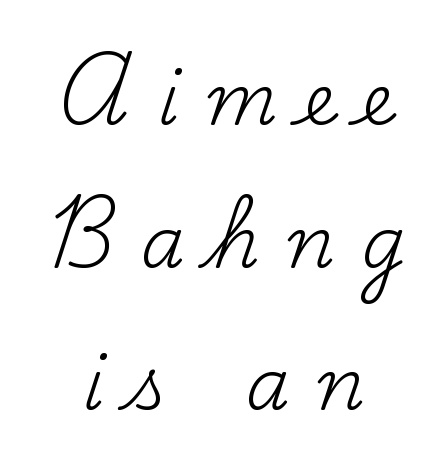
The image shows 71 px regular-weight serif type; set centered, loose line spacing (2.01x), unusually wide letter spacing (+0.38 em), not underlined; medium stroke contrast and a small x-height.
